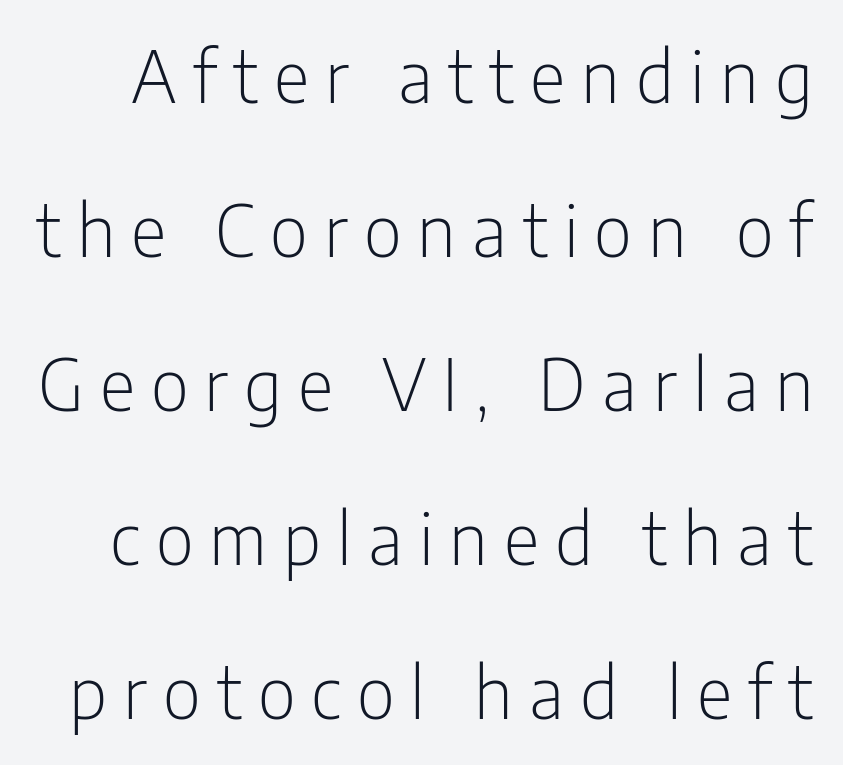
The image shows 70 px light, condensed sans-serif type, upright; set loose line spacing (2.2x), unusually wide letter spacing (+0.23 em), not underlined; low stroke contrast and a medium x-height.
